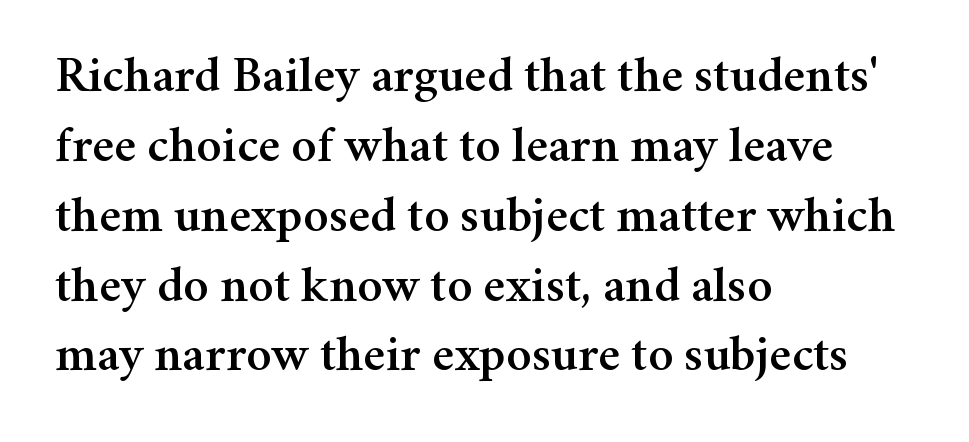
Line beginnings align vertically; line endings do not. Plain, unruled lines of type. A typesetter would mark this as roman, not italic. The characters display serif detailing at their extremities. Here the designer chose a conventional face with non-uniform glyph widths.
